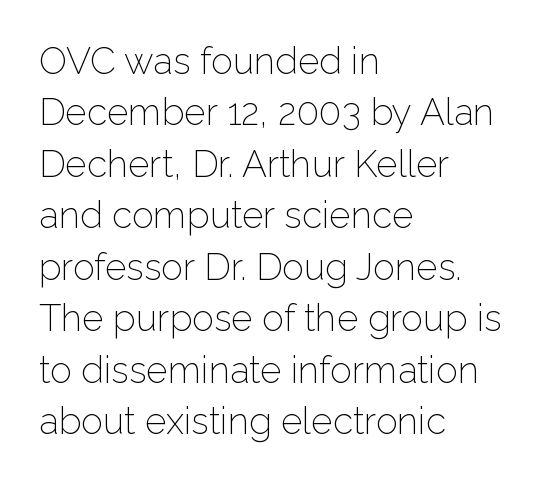
Q: Is the text bold? A: No.
Q: Is the text italic (slanted)? A: No, it is upright.
Q: Is the typeface a serif or a sans-serif typeface? A: Sans-serif.
Q: Is the text underlined? A: No.
Q: How is the paragraph aligned? A: Left-aligned.
Q: Is the spacing between letters normal or unusually wide? A: Normal.
Q: Is the spacing between lines tight, normal or loose? A: Normal.
Q: Width (condensed, normal, or wide)? A: Normal.
Q: Stroke contrast? A: Low.
Q: x-height? A: Medium.
Q: Monospaced? A: No.
